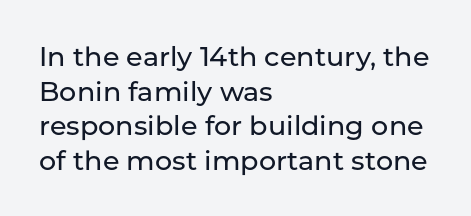
The image shows 27 px text type, upright; set left-aligned, normal line spacing (1.28x), normal letter spacing, not underlined.
